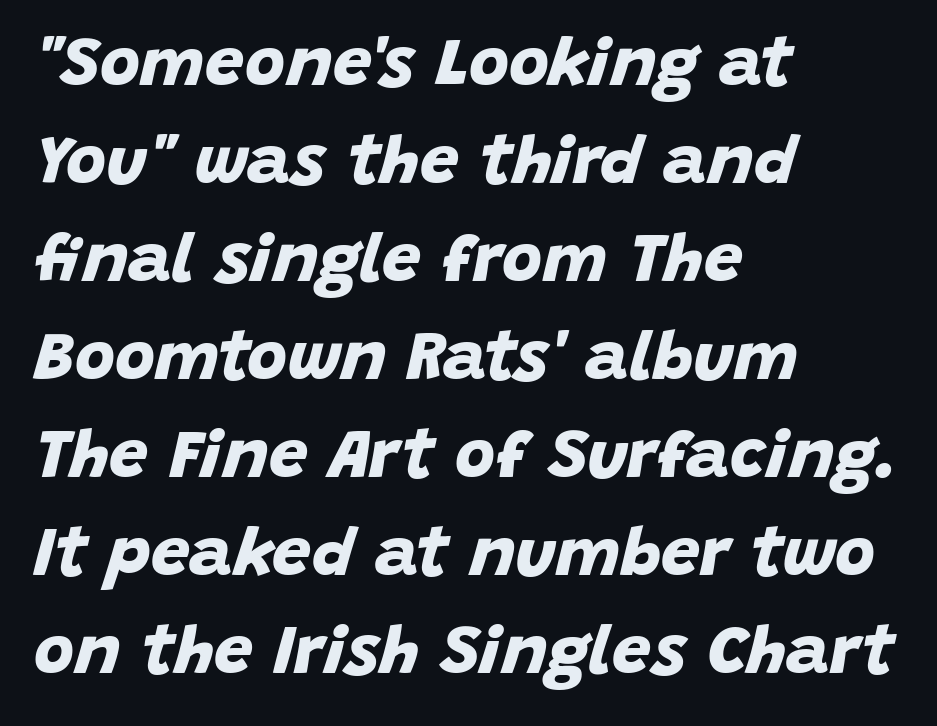
The image shows 69 px bold sans-serif type; set left-aligned, normal line spacing (1.42x), normal letter spacing, not underlined; low stroke contrast and a large x-height.
